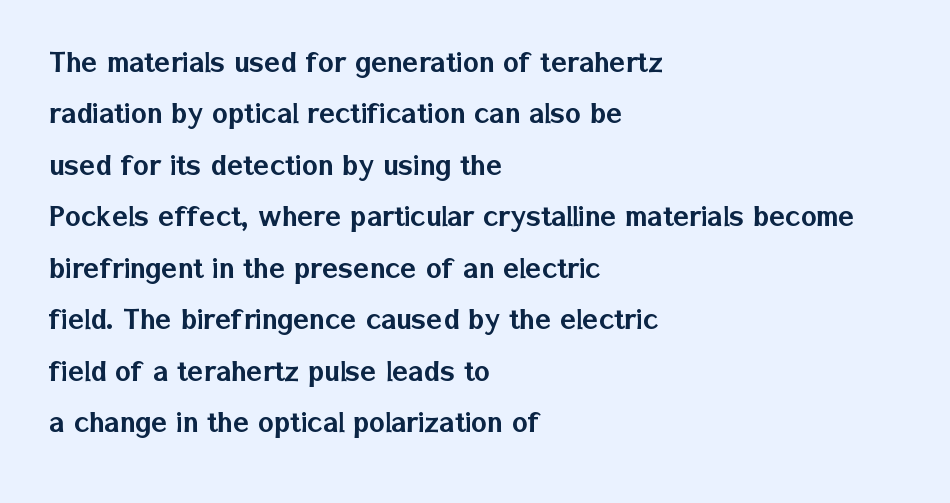
{"serif": "no", "italic": "no", "width": "normal", "stroke_contrast": "low", "x_height": "medium", "monospaced": "no", "underline": "no", "align": "left", "line_spacing": "normal", "line_spacing_ratio": 1.56, "letter_spacing": "normal", "letter_spacing_em": 0.0, "glyph_px": 33}
